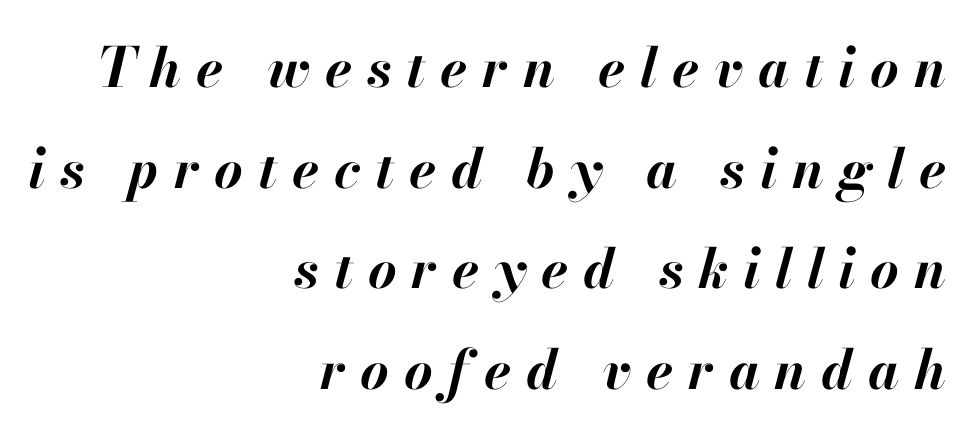
{"italic": "yes", "lean": "right", "slant_degrees": 13, "bold": "yes", "weight": "bold", "width": "normal", "stroke_contrast": "high", "x_height": "small", "monospaced": "no", "underline": "no", "align": "right", "line_spacing_ratio": 1.83, "letter_spacing": "wide", "letter_spacing_em": 0.27, "glyph_px": 55}
